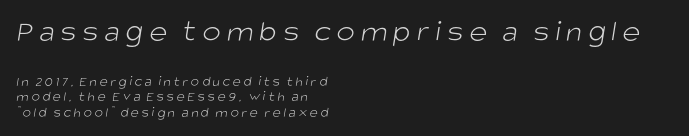
Q: Is the text bold? A: No.
Q: Is the typeface a serif or a sans-serif typeface? A: Sans-serif.
Q: Is the text underlined? A: No.
Q: How is the paragraph aligned? A: Left-aligned.
Q: Is the spacing between lines tight, normal or loose? A: Tight.
Q: Which block of text is set in a larger size, the first (top) or the second (bottom)? A: The first (top) one.
Q: Width (condensed, normal, or wide)? A: Normal.
Q: Stroke contrast? A: Low.
Q: x-height? A: Large.
Q: Monospaced? A: No.
